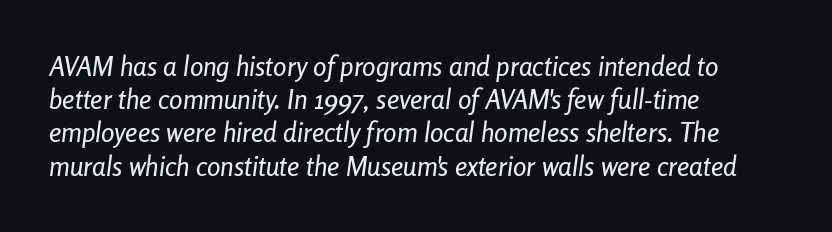
{"italic": "yes", "lean": "right", "slant_degrees": 8, "underline": "no", "align": "left", "line_spacing_ratio": 1.23, "letter_spacing": "normal", "letter_spacing_em": 0.0, "glyph_px": 27}
